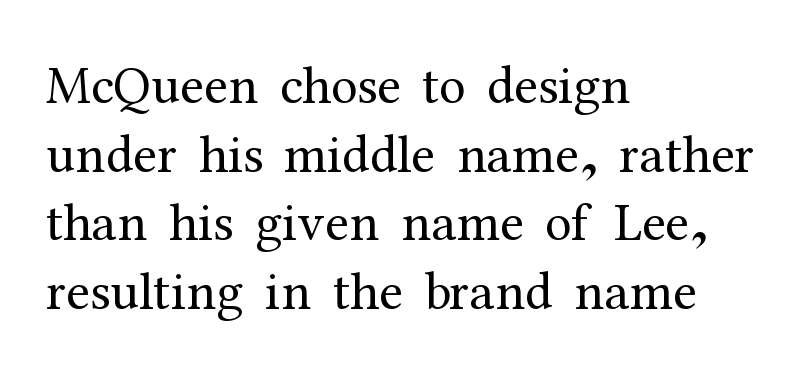
{"serif": "yes", "italic": "no", "bold": "no", "weight": "regular", "width": "normal", "stroke_contrast": "medium", "x_height": "medium", "monospaced": "no", "underline": "no", "align": "left", "line_spacing": "normal", "line_spacing_ratio": 1.27, "letter_spacing": "normal", "letter_spacing_em": 0.0, "glyph_px": 54}
